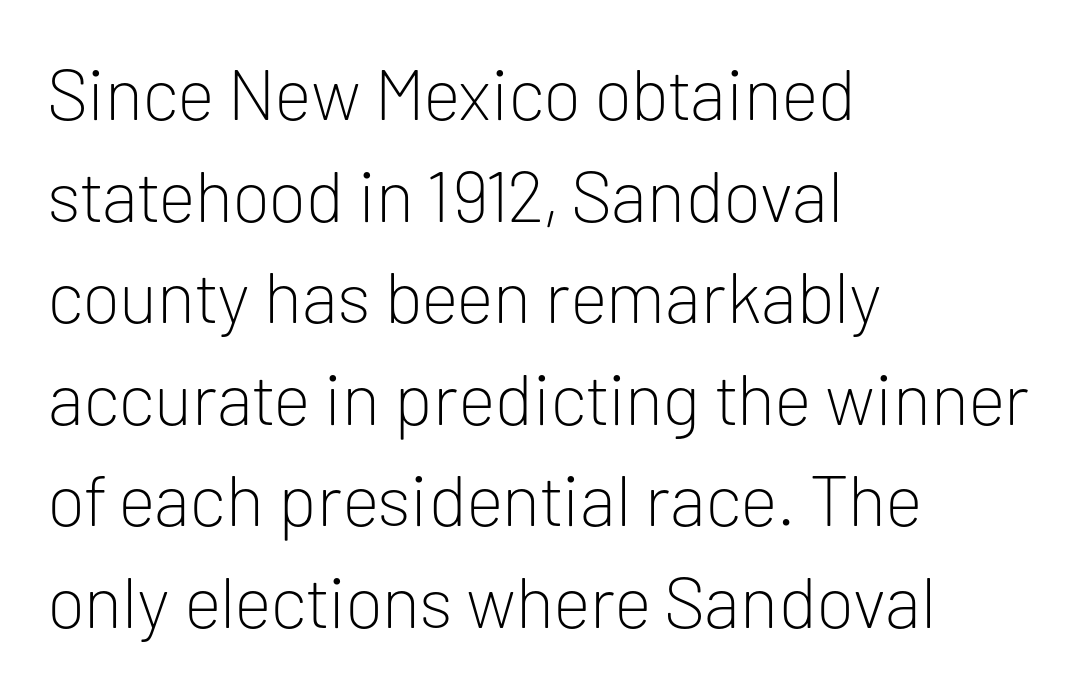
Q: Is the text bold? A: No.
Q: Is the text italic (slanted)? A: No, it is upright.
Q: Is the typeface a serif or a sans-serif typeface? A: Sans-serif.
Q: Is the text underlined? A: No.
Q: How is the paragraph aligned? A: Left-aligned.
Q: Is the spacing between letters normal or unusually wide? A: Normal.
Q: Is the spacing between lines tight, normal or loose? A: Normal.
Q: Width (condensed, normal, or wide)? A: Normal.
Q: Stroke contrast? A: Low.
Q: x-height? A: Medium.
Q: Monospaced? A: No.
